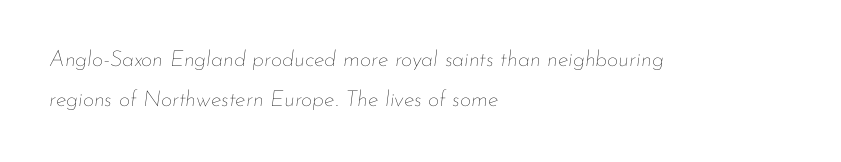
The passage shown is not underscored anywhere. Weight: regular or lighter. Standard letterfit; no display-style spreading of the glyphs. Slant detected: the letters are inclined. Each line starts at the same left margin while the right side varies.
